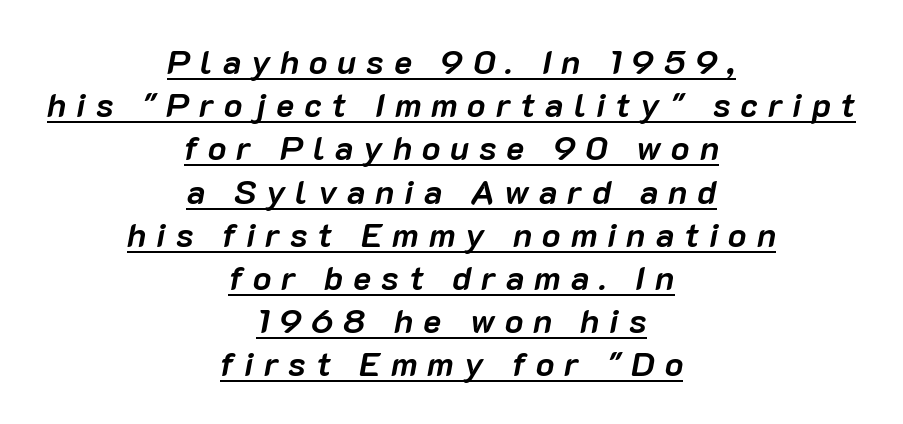
Q: Is the text bold? A: Yes.
Q: Is the text italic (slanted)? A: Yes, it leans right by about 10 degrees.
Q: Is the text underlined? A: Yes.
Q: How is the paragraph aligned? A: Centered.
Q: Is the spacing between letters normal or unusually wide? A: Unusually wide.
Q: Is the spacing between lines tight, normal or loose? A: Normal.
Q: Width (condensed, normal, or wide)? A: Normal.
Q: Stroke contrast? A: Low.
Q: x-height? A: Medium.
Q: Monospaced? A: No.
